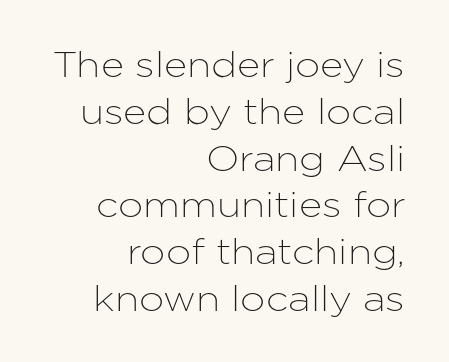
Q: Is the text italic (slanted)? A: No, it is upright.
Q: Is the typeface a serif or a sans-serif typeface? A: Sans-serif.
Q: Is the text underlined? A: No.
Q: How is the paragraph aligned? A: Right-aligned.
Q: Is the spacing between letters normal or unusually wide? A: Normal.
Q: Is the spacing between lines tight, normal or loose? A: Normal.
Q: Width (condensed, normal, or wide)? A: Normal.
Q: Stroke contrast? A: Low.
Q: x-height? A: Medium.
Q: Monospaced? A: No.
